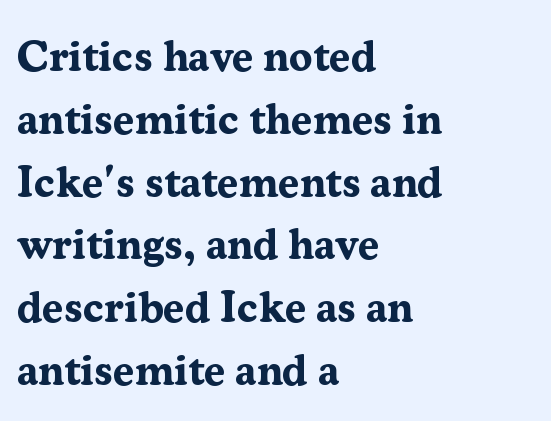
The image shows 43 px bold serif type, upright; set left-aligned, normal line spacing (1.46x), normal letter spacing, not underlined; medium stroke contrast and a medium x-height.
